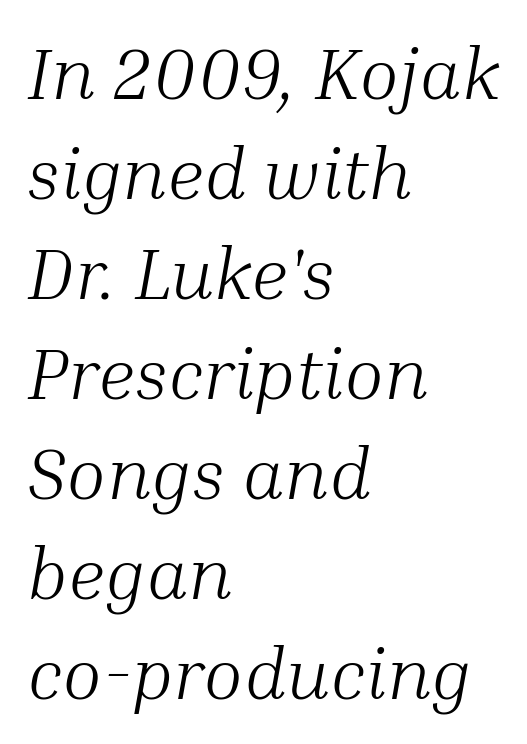
Slant detected: the letters are inclined. Do the characters align in a grid? No, the font is proportional. The ragged edge is on the right, which tells us the setting is flush left. Unmarked baselines from the first word to the last.
